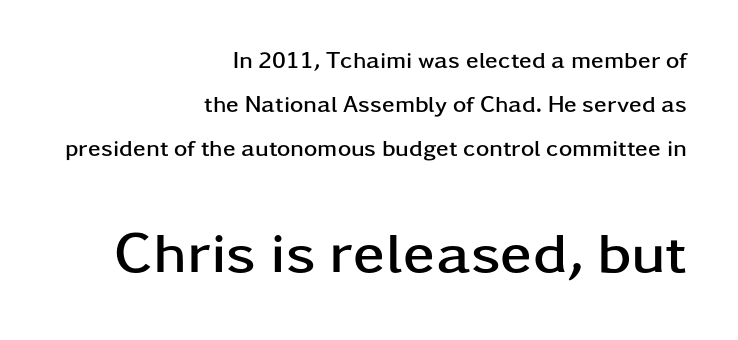
The image shows 58 px semibold, wide sans-serif type, upright; set right-aligned, loose line spacing (1.92x), normal letter spacing, not underlined; the second (bottom) block is 2.52x larger; low stroke contrast and a medium x-height.
